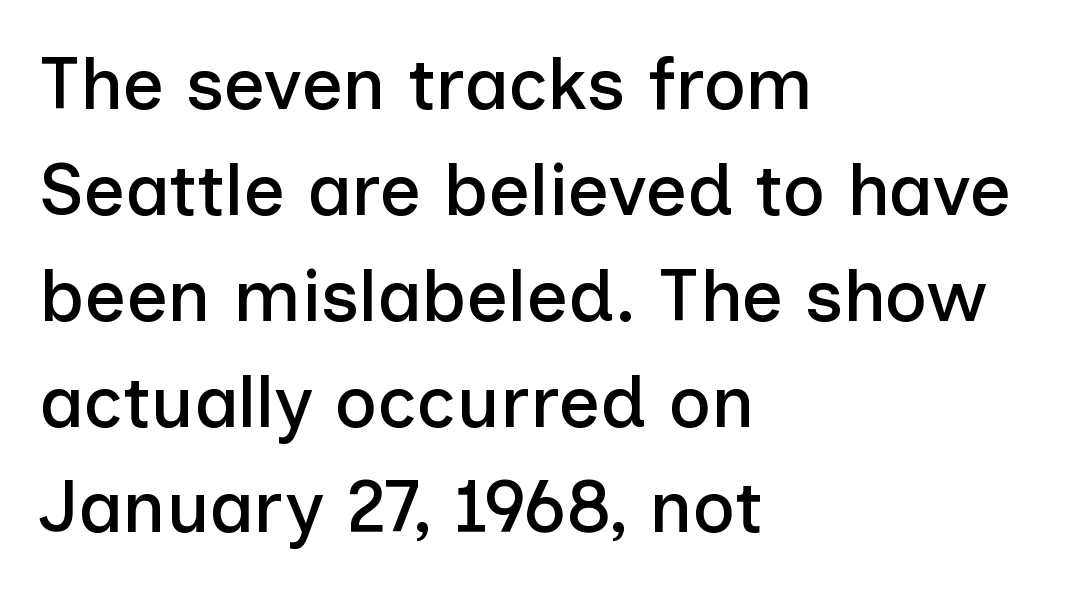
{"serif": "no", "italic": "no", "width": "normal", "stroke_contrast": "low", "x_height": "medium", "monospaced": "no", "underline": "no", "align": "left", "line_spacing": "normal", "line_spacing_ratio": 1.45, "letter_spacing": "normal", "letter_spacing_em": 0.0, "glyph_px": 73}
